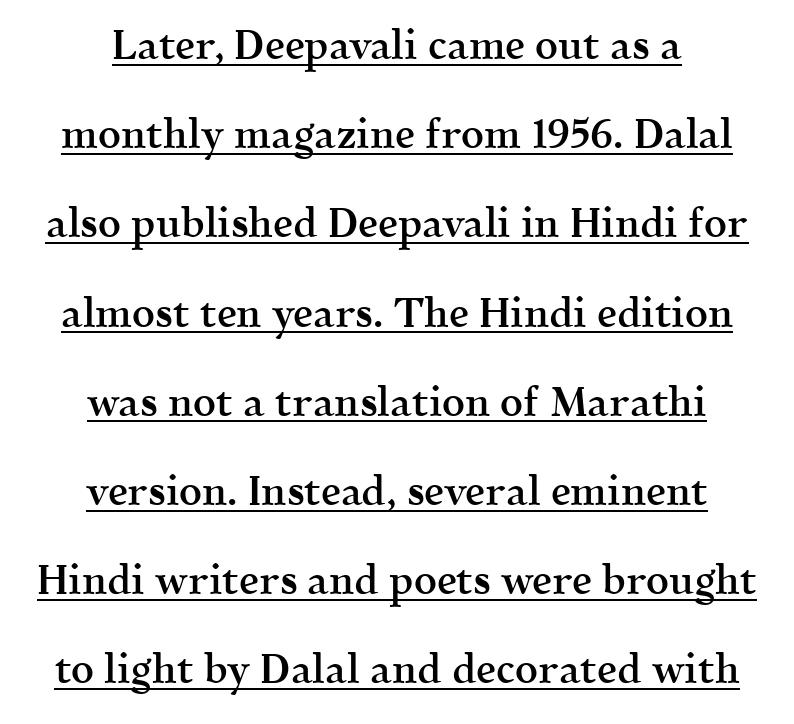
{"serif": "yes", "italic": "no", "bold": "semi", "weight": "semibold", "width": "normal", "x_height": "medium", "monospaced": "no", "underline": "yes", "align": "center", "line_spacing": "loose", "line_spacing_ratio": 2.23, "letter_spacing": "normal", "letter_spacing_em": 0.0, "glyph_px": 40}
